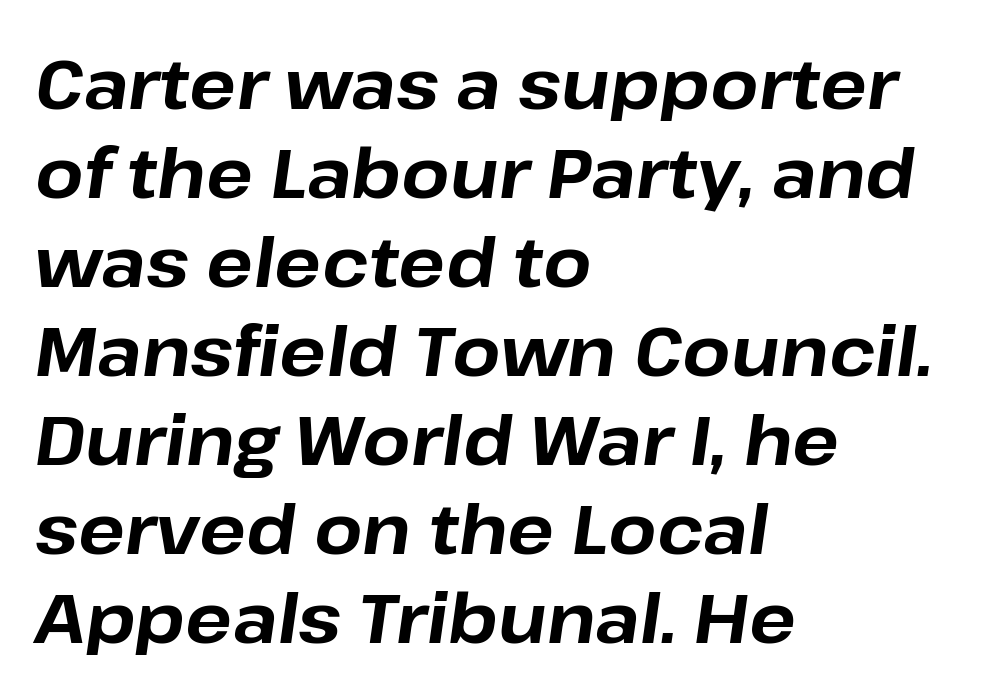
The image shows 69 px bold type, italic (leaning right); set left-aligned, normal line spacing (1.29x), normal letter spacing, not underlined; low stroke contrast and a medium x-height.
